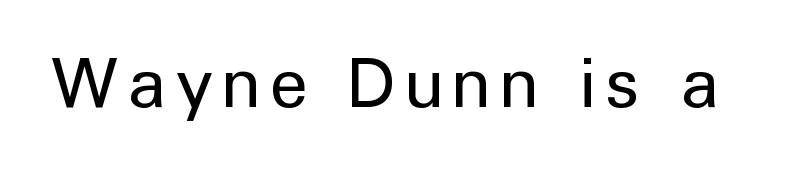
Q: Is the text bold? A: No.
Q: Is the text italic (slanted)? A: No, it is upright.
Q: Is the typeface a serif or a sans-serif typeface? A: Sans-serif.
Q: Is the text underlined? A: No.
Q: Width (condensed, normal, or wide)? A: Normal.
Q: Stroke contrast? A: Low.
Q: x-height? A: Medium.
Q: Monospaced? A: No.
